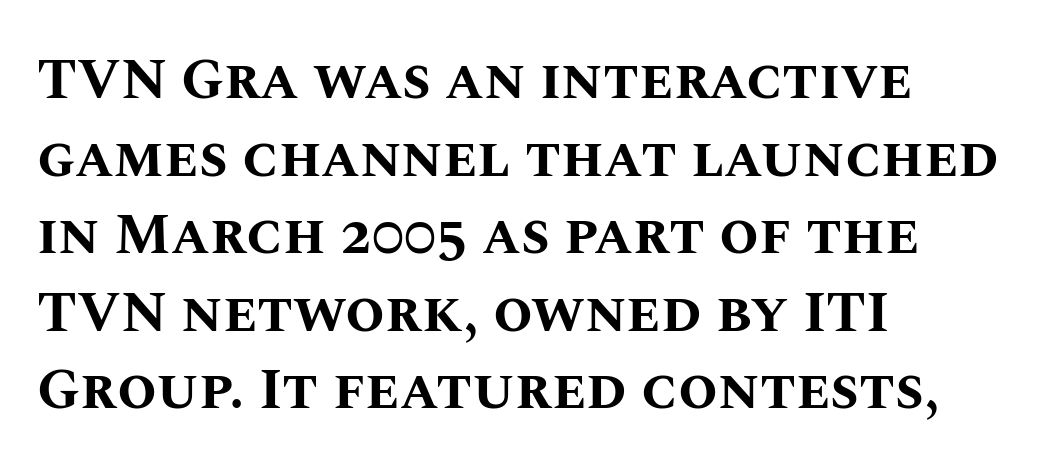
Casual observation: everything's shoved over to the left. Every letter is thick-stroked: bold, no question. Rows of type keep a routine distance in the vertical direction. Note the varied advance widths — an 'i' is clearly narrower than an 'm'.
